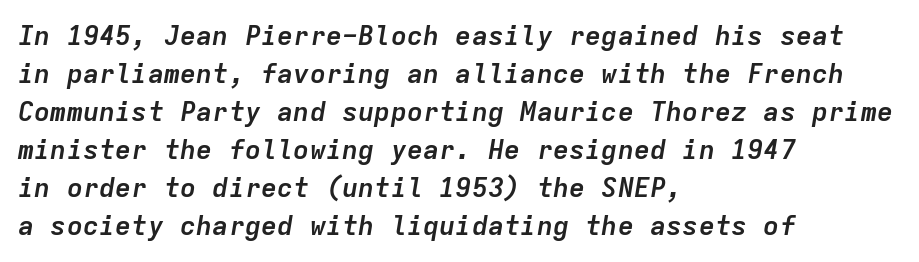
The image shows 27 px bold type, italic (leaning right); set left-aligned, normal line spacing (1.41x), normal letter spacing, not underlined.
